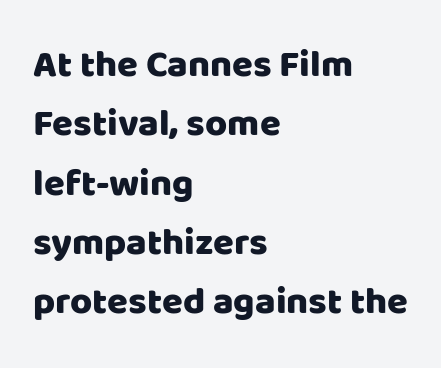
{"serif": "no", "italic": "no", "width": "normal", "stroke_contrast": "low", "x_height": "large", "monospaced": "no", "underline": "no", "align": "left", "line_spacing": "normal", "line_spacing_ratio": 1.56, "letter_spacing": "normal", "letter_spacing_em": 0.0, "glyph_px": 38}
